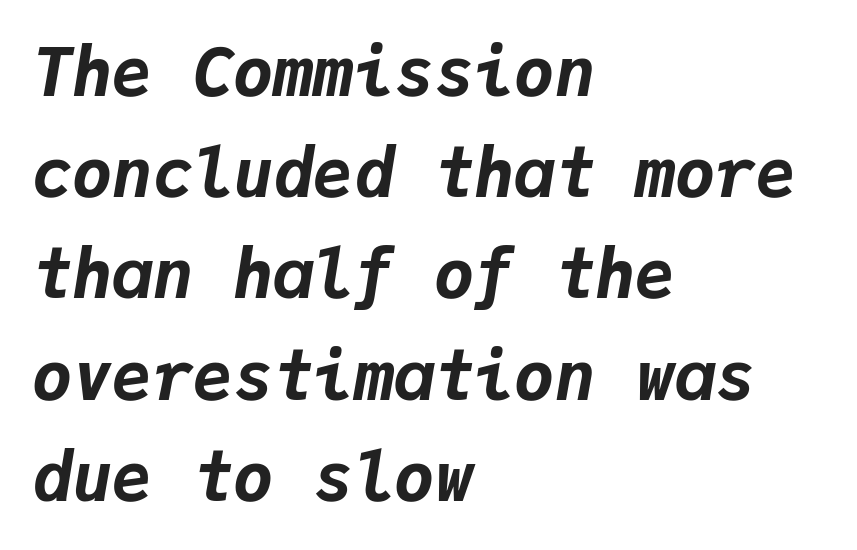
Reading down the column, the eye jumps a familiar distance to each next line. Words float on clear page, feet unadorned. The setting favours the left margin, as ordinary paragraphs usually do. Inter-character spacing is left at the font's built-in metrics. Do the characters align in a grid? Yes, the font is monospaced.
